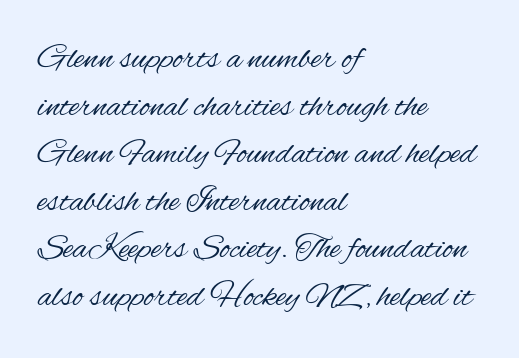
Letterform terminals end flat and unadorned throughout the passage. A typesetter would call this proportional, since set widths differ per character. The lines sit at an ordinary, default distance from one another.
